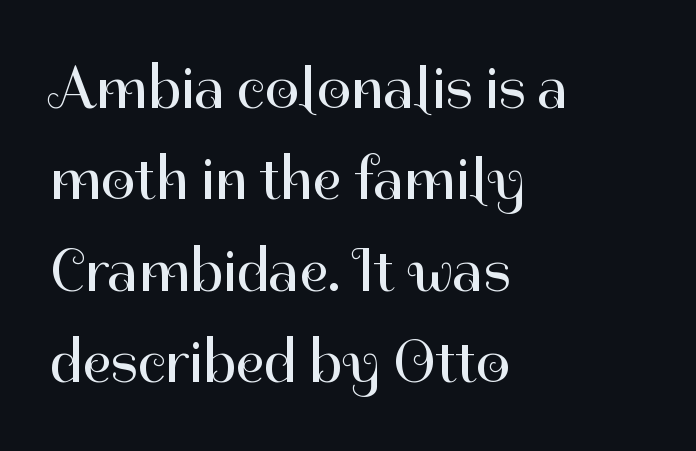
Teacher's note: observe the even left margin — that is flush-left alignment. Serifs: no, the terminals of the letterforms are clean. Quick note: not italic, upright. The rendering uses natural spacing where letterforms have individual widths. The font is comparable to plain body text, perhaps lighter. Descender tails drop into unmarked territory.
